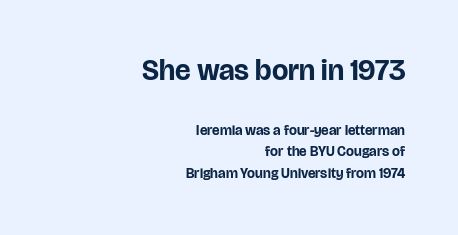
Q: Is the text bold? A: Yes.
Q: Is the text italic (slanted)? A: No, it is upright.
Q: Is the typeface a serif or a sans-serif typeface? A: Sans-serif.
Q: Is the text underlined? A: No.
Q: How is the paragraph aligned? A: Right-aligned.
Q: Is the spacing between letters normal or unusually wide? A: Normal.
Q: Is the spacing between lines tight, normal or loose? A: Normal.
Q: Which block of text is set in a larger size, the first (top) or the second (bottom)? A: The first (top) one.
Q: Width (condensed, normal, or wide)? A: Normal.
Q: Stroke contrast? A: Low.
Q: x-height? A: Large.
Q: Monospaced? A: No.
